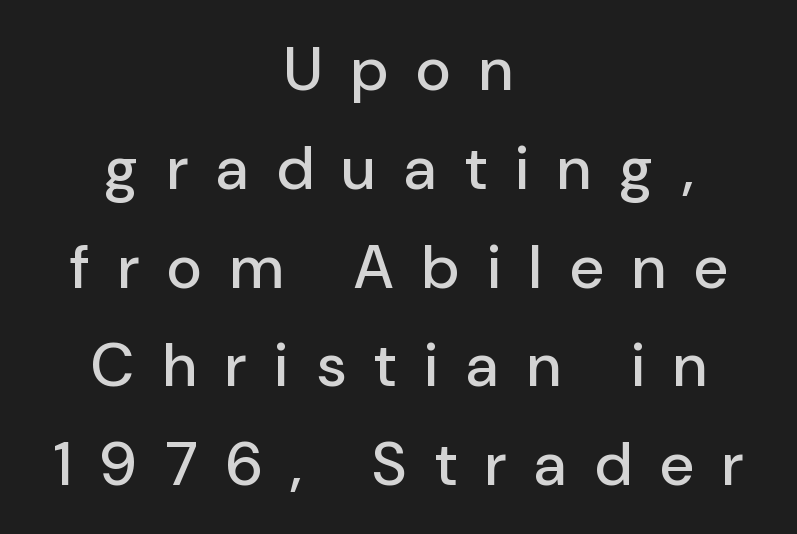
A clean baseline with only descenders dipping below it. Proportional: the letters do not fall into vertical columns. You can tell it's not italic because the verticals are truly vertical. Both edges are ragged and mirror each other, which tells us the setting is centered. Serifs: no, the terminals of the letterforms are clean. The block of text has a typical density, with ordinary space between rows.
